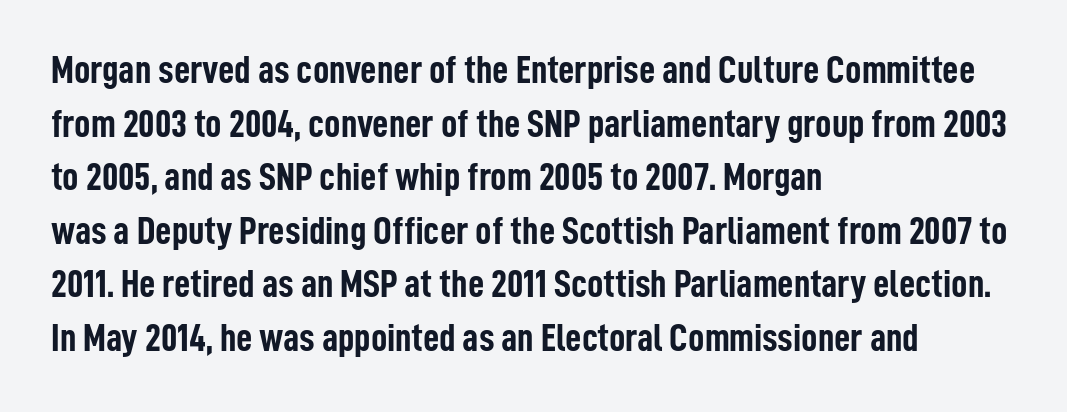
Q: Is the text bold? A: Yes.
Q: Is the text italic (slanted)? A: No, it is upright.
Q: Is the typeface a serif or a sans-serif typeface? A: Sans-serif.
Q: Is the text underlined? A: No.
Q: How is the paragraph aligned? A: Left-aligned.
Q: Is the spacing between letters normal or unusually wide? A: Normal.
Q: Is the spacing between lines tight, normal or loose? A: Normal.
Q: Width (condensed, normal, or wide)? A: Condensed.
Q: Stroke contrast? A: Low.
Q: x-height? A: Medium.
Q: Monospaced? A: No.
